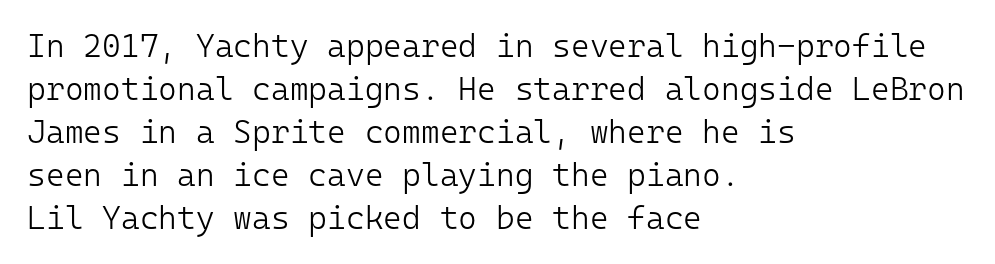
The image shows 32 px light sans-serif type, upright, monospaced; set left-aligned, normal line spacing (1.34x), normal letter spacing, not underlined; low stroke contrast and a medium x-height.
